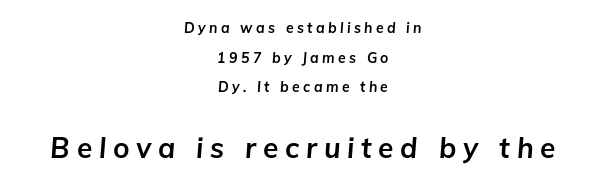
Q: Is the text bold? A: Yes.
Q: Is the text italic (slanted)? A: Yes, it leans right by about 5 degrees.
Q: Is the text underlined? A: No.
Q: How is the paragraph aligned? A: Centered.
Q: Is the spacing between letters normal or unusually wide? A: Unusually wide.
Q: Is the spacing between lines tight, normal or loose? A: Loose.
Q: Which block of text is set in a larger size, the first (top) or the second (bottom)? A: The second (bottom) one.
Q: Width (condensed, normal, or wide)? A: Normal.
Q: Stroke contrast? A: Low.
Q: x-height? A: Medium.
Q: Monospaced? A: No.
